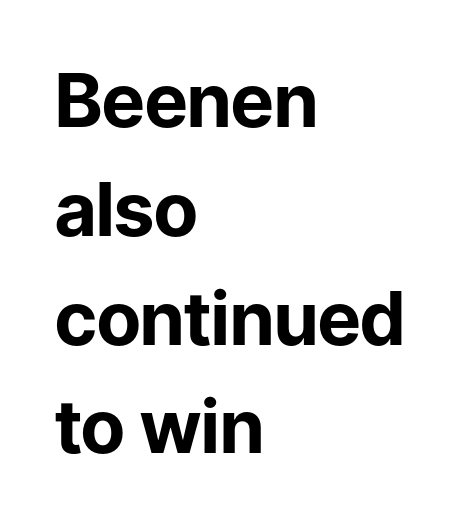
The image shows 74 px bold sans-serif type, upright; set left-aligned, normal line spacing (1.47x), normal letter spacing, not underlined; low stroke contrast and a medium x-height.
